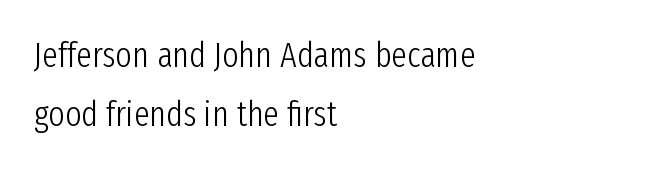
The image shows 35 px light, condensed sans-serif type, upright; set left-aligned, normal line spacing (1.69x), normal letter spacing, not underlined; low stroke contrast and a medium x-height.
